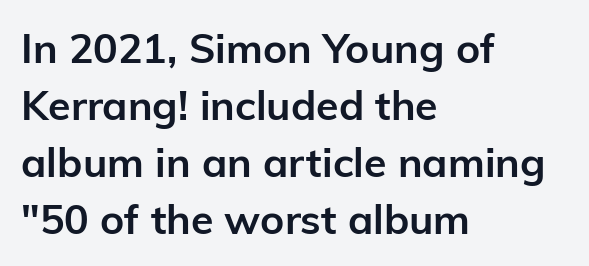
The image shows 41 px semibold sans-serif type, upright; set left-aligned, normal line spacing (1.39x), normal letter spacing, not underlined; low stroke contrast and a medium x-height.
